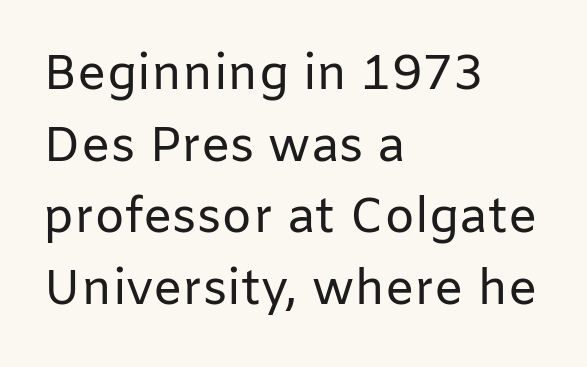
The image shows 49 px regular-weight sans-serif type, upright; set left-aligned, normal line spacing (1.46x), normal letter spacing, not underlined; low stroke contrast and a medium x-height.
